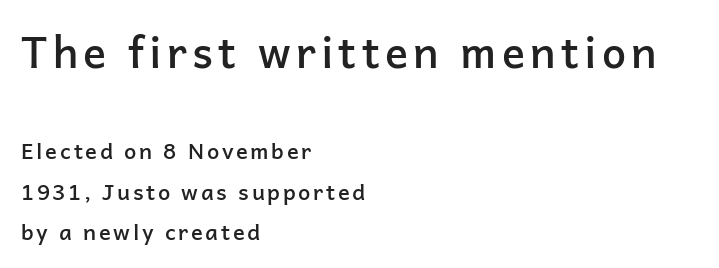
The image shows 43 px semibold sans-serif type, upright; set left-aligned, line spacing 1.85x, not underlined; the first (top) block is 1.95x larger; low stroke contrast and a medium x-height.
